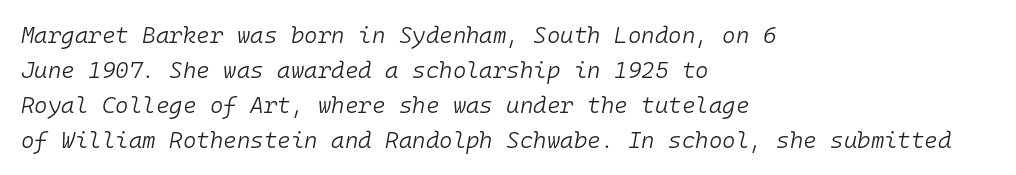
{"italic": "yes", "lean": "right", "slant_degrees": 10, "bold": "no", "underline": "no", "align": "left", "line_spacing": "normal", "line_spacing_ratio": 1.52, "letter_spacing": "normal", "letter_spacing_em": 0.0, "glyph_px": 23}
